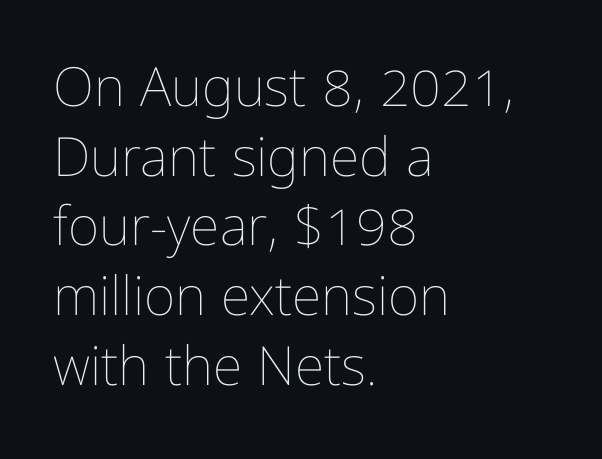
{"italic": "no", "bold": "no", "weight": "thin", "width": "condensed", "stroke_contrast": "low", "x_height": "medium", "monospaced": "no", "underline": "no", "align": "left", "line_spacing": "normal", "line_spacing_ratio": 1.29, "letter_spacing": "normal", "letter_spacing_em": 0.0, "glyph_px": 54}
